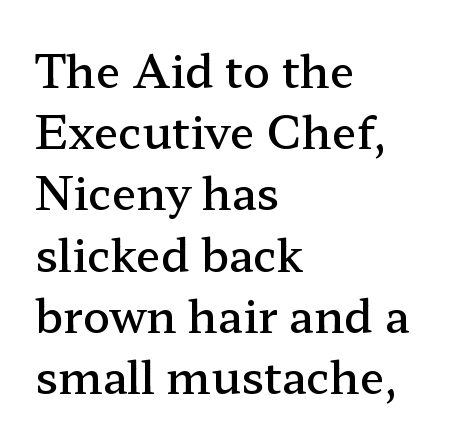
The image shows 45 px semibold, wide serif type, upright; set left-aligned, normal line spacing (1.36x), normal letter spacing, not underlined; low stroke contrast and a medium x-height.
